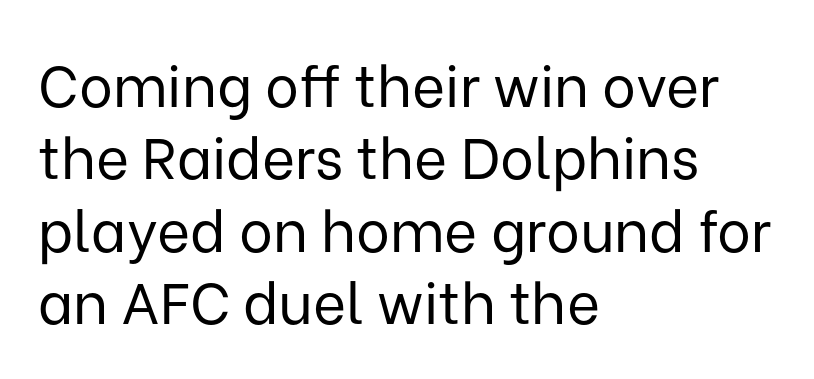
Rendered with straight, roman letterforms. The paragraph has a hard left edge and a soft right edge. No heavy texture on the line: the type isn't bold. Letter spacing: default.
